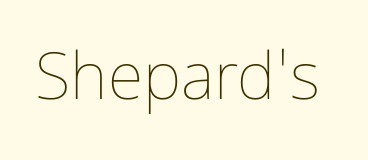
Q: Is the text bold? A: No.
Q: Is the text italic (slanted)? A: No, it is upright.
Q: Is the text underlined? A: No.
Q: Is the spacing between letters normal or unusually wide? A: Normal.
Q: Width (condensed, normal, or wide)? A: Condensed.
Q: Stroke contrast? A: Low.
Q: x-height? A: Medium.
Q: Monospaced? A: No.
